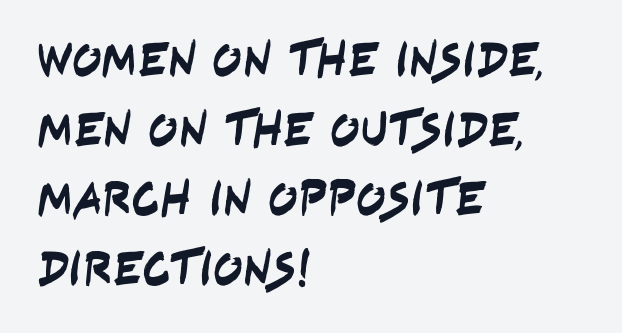
Regarding leading, the lines here are spaced in the standard way. Each letter keeps its own natural width here, so spacing adapts to shape. These lines are composed in type without serifs. Tracking here is standard; glyphs follow each other at the usual distance.
